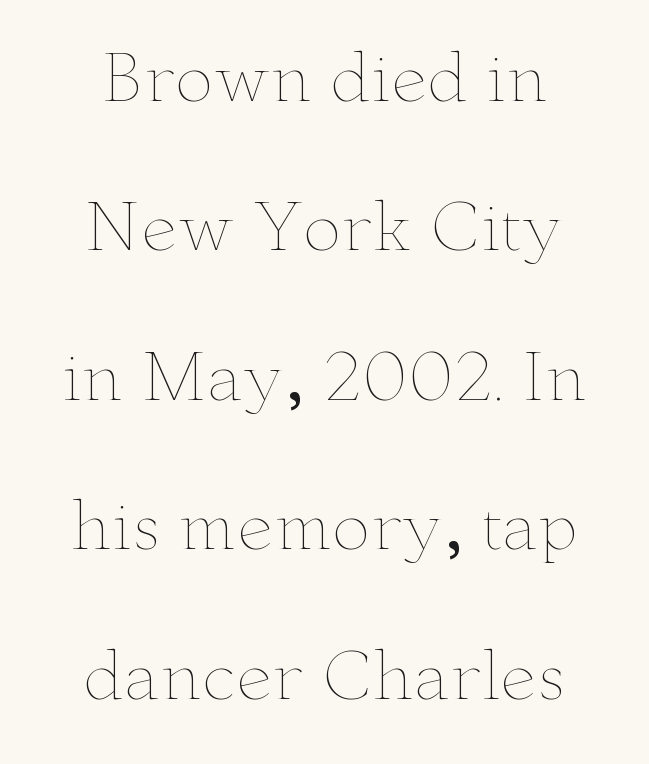
{"italic": "no", "bold": "no", "weight": "thin", "width": "wide", "stroke_contrast": "low", "x_height": "small", "monospaced": "no", "underline": "no", "line_spacing": "loose", "line_spacing_ratio": 2.3, "letter_spacing": "normal", "letter_spacing_em": 0.0, "glyph_px": 65}
